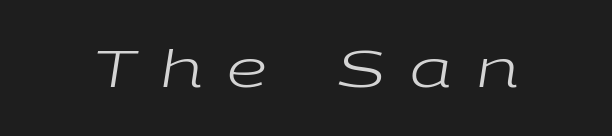
Q: Is the text bold? A: No.
Q: Is the text italic (slanted)? A: Yes, it leans right by about 9 degrees.
Q: Is the text underlined? A: No.
Q: Is the spacing between letters normal or unusually wide? A: Unusually wide.
Q: Width (condensed, normal, or wide)? A: Wide.
Q: Stroke contrast? A: Low.
Q: x-height? A: Medium.
Q: Monospaced? A: No.
